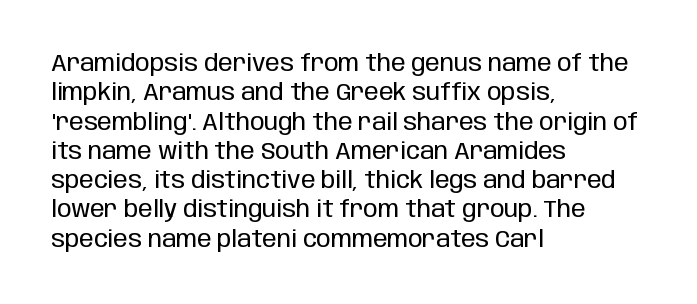
Q: Is the text bold? A: No.
Q: Is the text italic (slanted)? A: No, it is upright.
Q: Is the text underlined? A: No.
Q: How is the paragraph aligned? A: Left-aligned.
Q: Is the spacing between letters normal or unusually wide? A: Normal.
